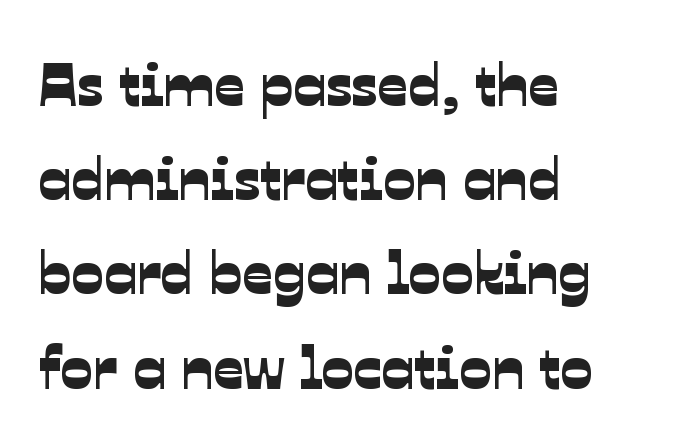
{"serif": "no", "width": "normal", "stroke_contrast": "low", "x_height": "medium", "monospaced": "no", "underline": "no", "align": "left", "line_spacing": "normal", "line_spacing_ratio": 1.57, "letter_spacing": "normal", "letter_spacing_em": 0.0, "glyph_px": 60}
